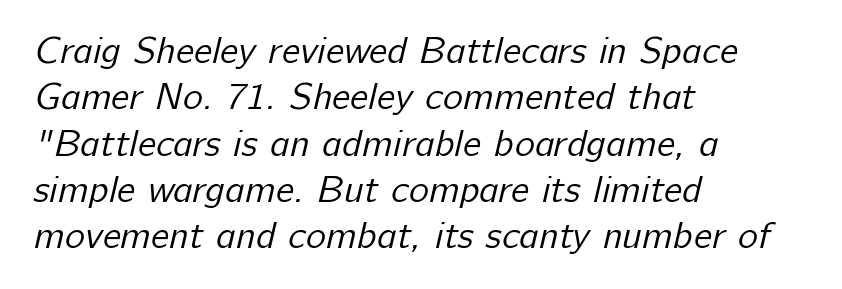
{"serif": "no", "bold": "no", "weight": "regular", "width": "normal", "stroke_contrast": "low", "x_height": "medium", "monospaced": "no", "underline": "no", "align": "left", "line_spacing_ratio": 1.22, "letter_spacing": "normal", "letter_spacing_em": 0.0, "glyph_px": 38}
